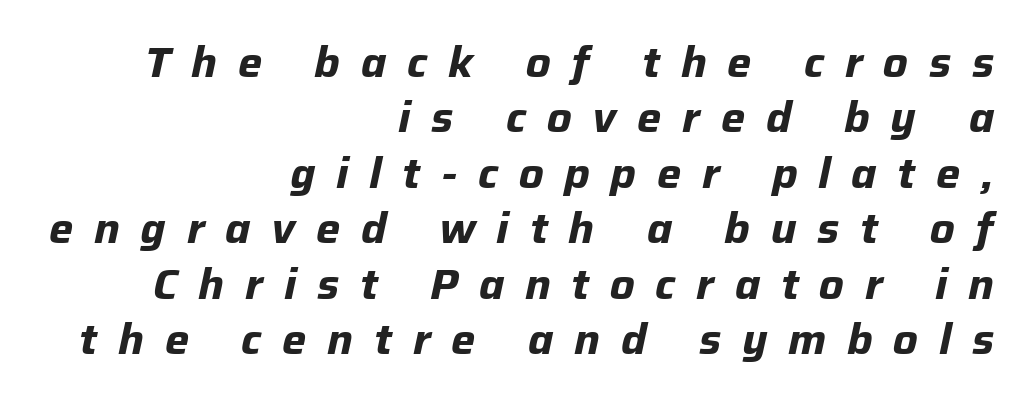
{"italic": "yes", "lean": "right", "slant_degrees": 12, "bold": "yes", "weight": "bold", "width": "normal", "stroke_contrast": "low", "x_height": "medium", "monospaced": "no", "underline": "no", "align": "right", "line_spacing": "normal", "line_spacing_ratio": 1.29, "letter_spacing": "wide", "letter_spacing_em": 0.48, "glyph_px": 43}
